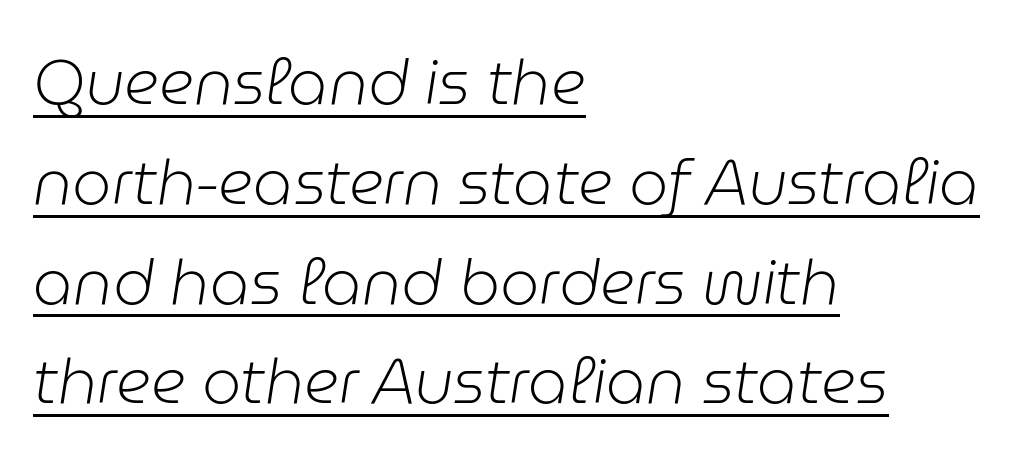
The image shows 62 px light type, italic (leaning right); set left-aligned, normal line spacing (1.61x), normal letter spacing, underlined; low stroke contrast and a medium x-height.
